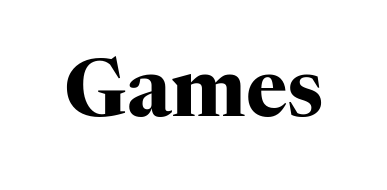
{"serif": "yes", "italic": "no", "bold": "yes", "weight": "heavy", "width": "normal", "stroke_contrast": "high", "x_height": "medium", "monospaced": "no", "underline": "no", "letter_spacing": "normal", "letter_spacing_em": 0.0, "glyph_px": 79}
